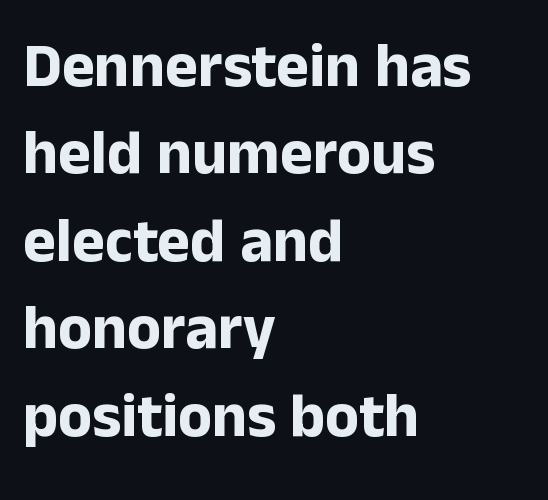
One glance says typical: line gaps are just what's usual. Italic? Not at all — the glyphs are vertical. The rendering uses natural spacing where letterforms have individual widths. Descenders hang freely into open space. Nope, no serifs anywhere on these letters. Letter spacing: default.
